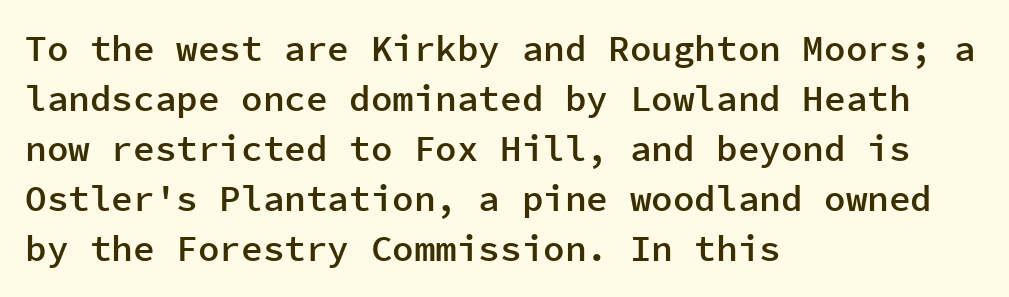
{"serif": "no", "italic": "no", "bold": "semi", "weight": "semibold", "width": "normal", "stroke_contrast": "low", "x_height": "medium", "monospaced": "yes", "underline": "no", "align": "left", "line_spacing": "normal", "line_spacing_ratio": 1.39, "letter_spacing": "normal", "letter_spacing_em": 0.0, "glyph_px": 36}
